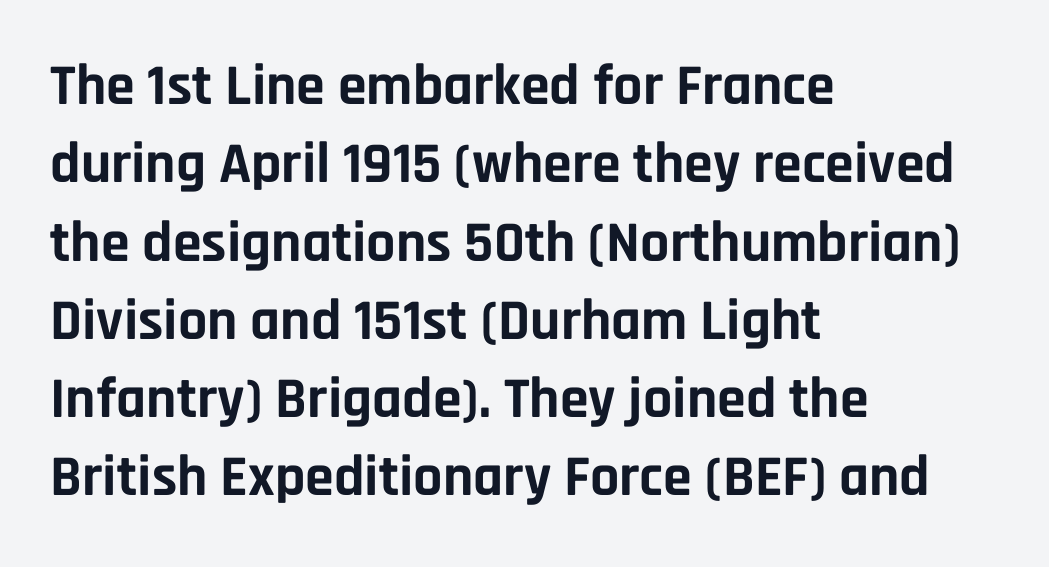
The image shows 58 px bold sans-serif type, upright; set left-aligned, normal line spacing (1.35x), normal letter spacing, not underlined; low stroke contrast and a large x-height.
